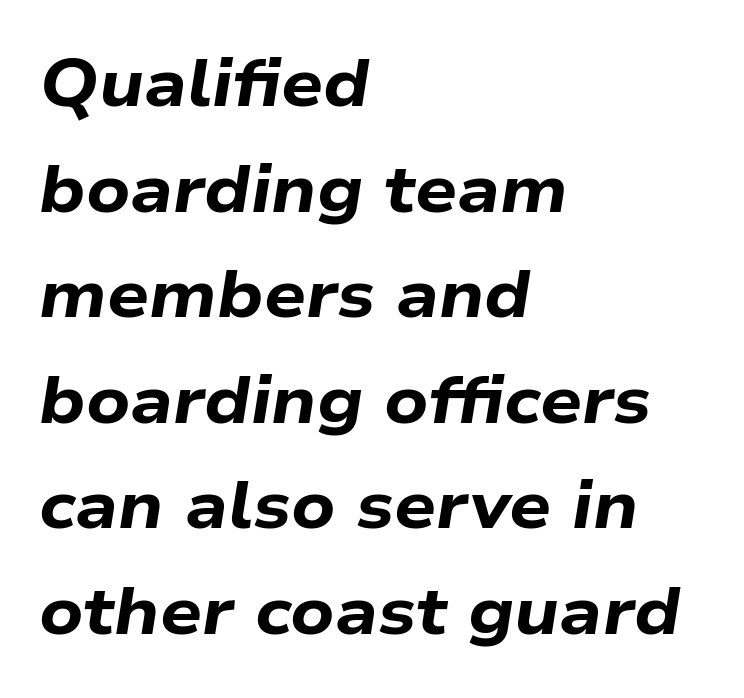
Q: Is the text bold? A: Yes.
Q: Is the text italic (slanted)? A: Yes, it leans right by about 9 degrees.
Q: Is the text underlined? A: No.
Q: How is the paragraph aligned? A: Left-aligned.
Q: Is the spacing between letters normal or unusually wide? A: Normal.
Q: Is the spacing between lines tight, normal or loose? A: Normal.
Q: Width (condensed, normal, or wide)? A: Wide.
Q: Stroke contrast? A: Low.
Q: x-height? A: Medium.
Q: Monospaced? A: No.
